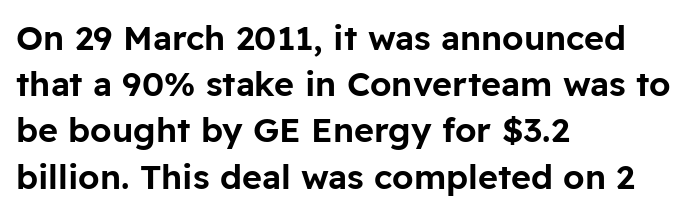
The image shows 34 px sans-serif type, upright; set left-aligned, normal line spacing (1.36x), normal letter spacing, not underlined; low stroke contrast and a medium x-height.
